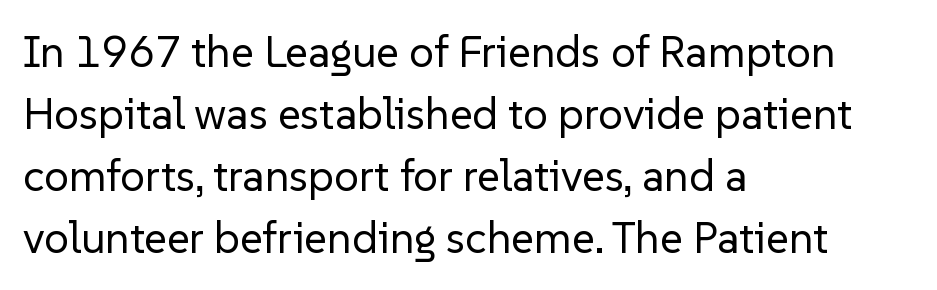
The image shows 44 px regular-weight sans-serif type, upright; set left-aligned, normal line spacing (1.41x), normal letter spacing, not underlined; low stroke contrast and a medium x-height.
